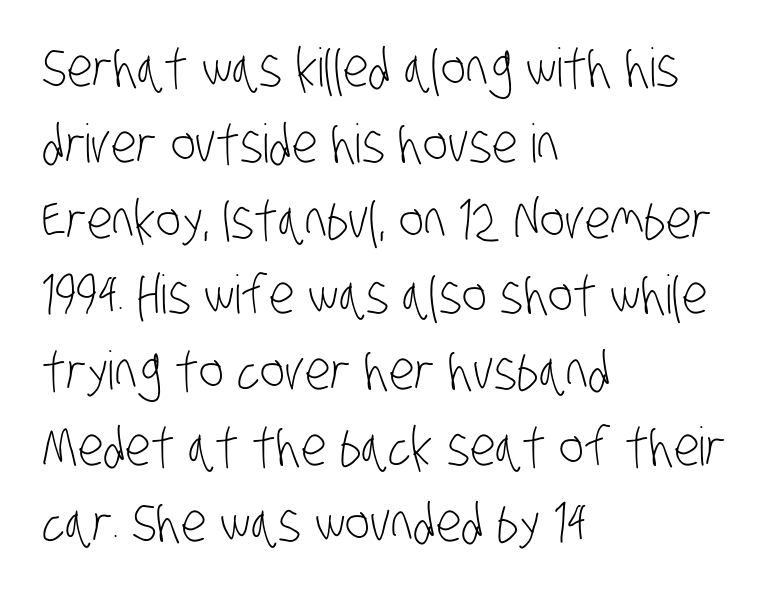
Q: Is the text bold? A: No.
Q: Is the typeface a serif or a sans-serif typeface? A: Sans-serif.
Q: Is the text underlined? A: No.
Q: How is the paragraph aligned? A: Left-aligned.
Q: Is the spacing between letters normal or unusually wide? A: Normal.
Q: Is the spacing between lines tight, normal or loose? A: Normal.
Q: Width (condensed, normal, or wide)? A: Condensed.
Q: Stroke contrast? A: Low.
Q: x-height? A: Large.
Q: Monospaced? A: No.
